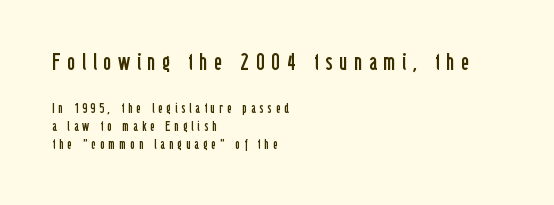
Q: Is the text bold? A: No.
Q: Is the text italic (slanted)? A: No, it is upright.
Q: Is the text underlined? A: No.
Q: How is the paragraph aligned? A: Left-aligned.
Q: Is the spacing between letters normal or unusually wide? A: Unusually wide.
Q: Is the spacing between lines tight, normal or loose? A: Normal.
Q: Which block of text is set in a larger size, the first (top) or the second (bottom)? A: The first (top) one.
